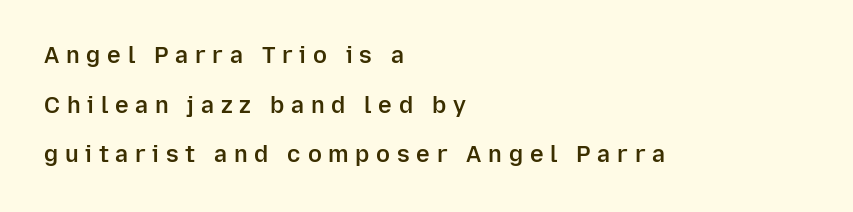
These words are printed semibold, heavier than regular yet not bold. The tracking reads as deliberately expanded to a designer's eye. Every character sits straight up, as roman type does. Beneath every word, the page is bare.
